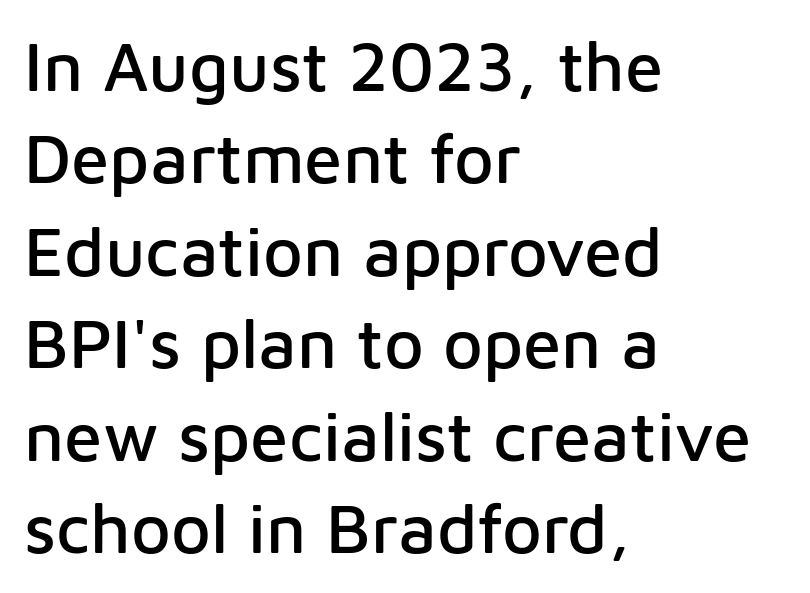
{"serif": "no", "italic": "no", "width": "normal", "stroke_contrast": "low", "x_height": "medium", "monospaced": "no", "underline": "no", "align": "left", "line_spacing": "normal", "line_spacing_ratio": 1.34, "letter_spacing": "normal", "letter_spacing_em": 0.0, "glyph_px": 69}
